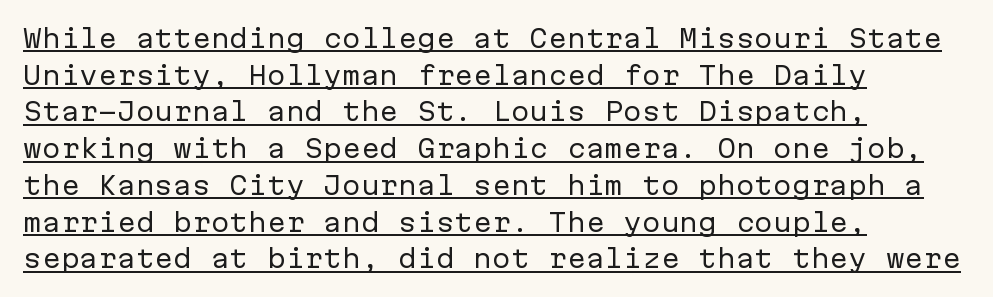
The image shows 25 px text type, upright; set left-aligned, normal line spacing (1.47x), normal letter spacing, underlined.
